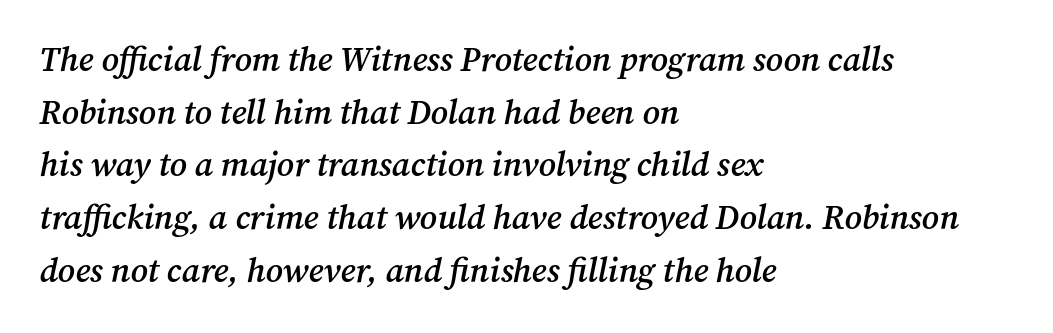
Q: Is the text bold? A: Semi-bold.
Q: Is the text italic (slanted)? A: Yes, it leans right by about 12 degrees.
Q: Is the typeface a serif or a sans-serif typeface? A: Serif.
Q: Is the text underlined? A: No.
Q: How is the paragraph aligned? A: Left-aligned.
Q: Is the spacing between letters normal or unusually wide? A: Normal.
Q: Is the spacing between lines tight, normal or loose? A: Normal.
Q: Width (condensed, normal, or wide)? A: Normal.
Q: Stroke contrast? A: Medium.
Q: x-height? A: Medium.
Q: Monospaced? A: No.
